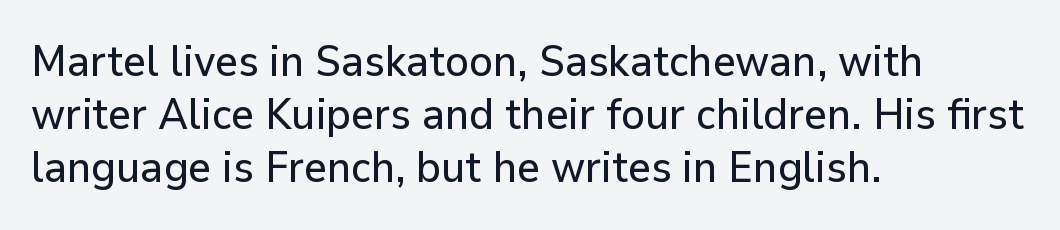
{"serif": "no", "italic": "no", "width": "normal", "stroke_contrast": "low", "x_height": "medium", "monospaced": "no", "underline": "no", "align": "left", "line_spacing_ratio": 1.21, "letter_spacing": "normal", "letter_spacing_em": 0.0, "glyph_px": 44}
